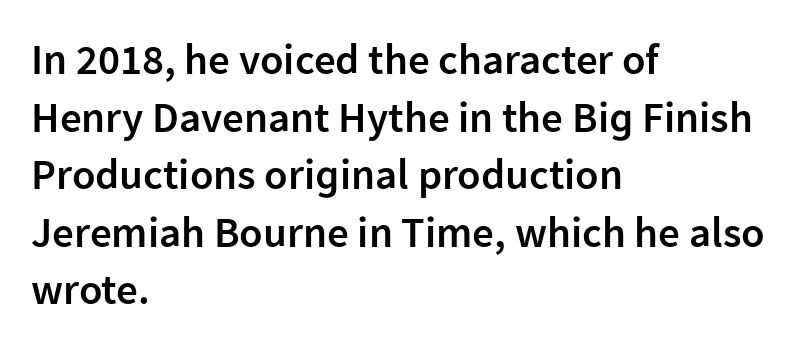
Q: Is the text bold? A: Semi-bold.
Q: Is the text italic (slanted)? A: No, it is upright.
Q: Is the typeface a serif or a sans-serif typeface? A: Sans-serif.
Q: Is the text underlined? A: No.
Q: How is the paragraph aligned? A: Left-aligned.
Q: Is the spacing between letters normal or unusually wide? A: Normal.
Q: Is the spacing between lines tight, normal or loose? A: Normal.
Q: Width (condensed, normal, or wide)? A: Normal.
Q: Stroke contrast? A: Low.
Q: x-height? A: Medium.
Q: Monospaced? A: No.
